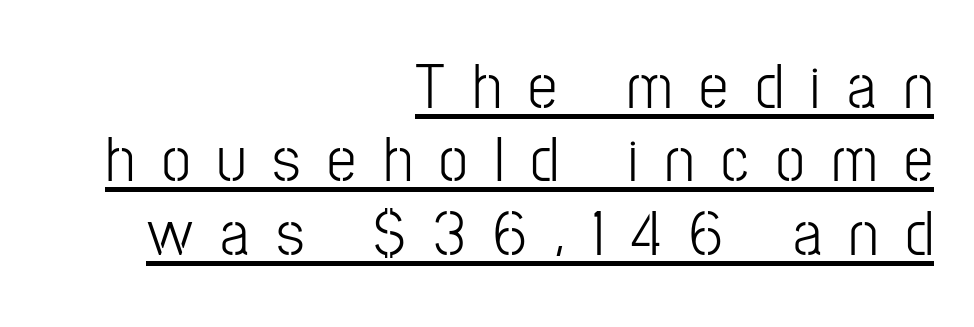
The image shows 65 px condensed sans-serif type, upright; set right-aligned, tight line spacing (1.13x), unusually wide letter spacing (+0.42 em), underlined; low stroke contrast and a medium x-height.
